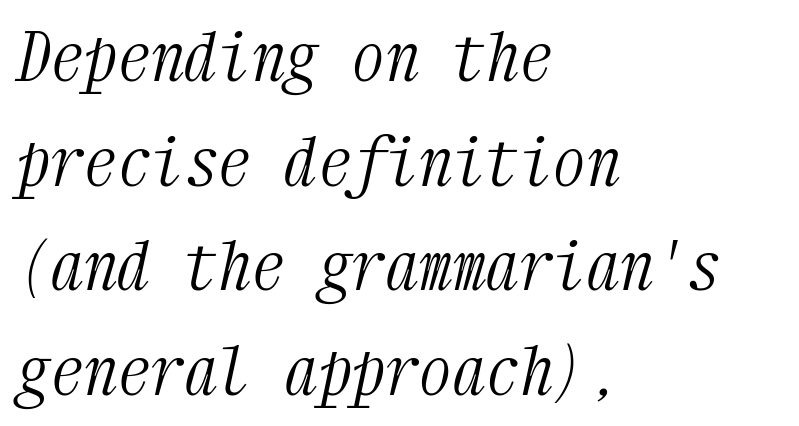
Q: Is the text bold? A: No.
Q: Is the text italic (slanted)? A: Yes, it leans right by about 12 degrees.
Q: Is the typeface a serif or a sans-serif typeface? A: Serif.
Q: Is the text underlined? A: No.
Q: How is the paragraph aligned? A: Left-aligned.
Q: Is the spacing between letters normal or unusually wide? A: Normal.
Q: Is the spacing between lines tight, normal or loose? A: Normal.
Q: Width (condensed, normal, or wide)? A: Condensed.
Q: Stroke contrast? A: Medium.
Q: x-height? A: Medium.
Q: Monospaced? A: Yes.
